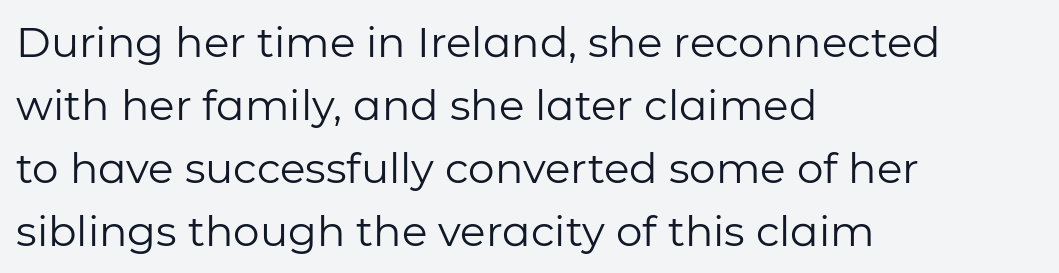
The letterforms sit at book weight or below. The paragraph shown leans on its left margin. Caption: standard tracking, unaltered. Upright lettering throughout. You can tell from the bare stems that sans-serif type was used. Lines of text with bare space underneath.
